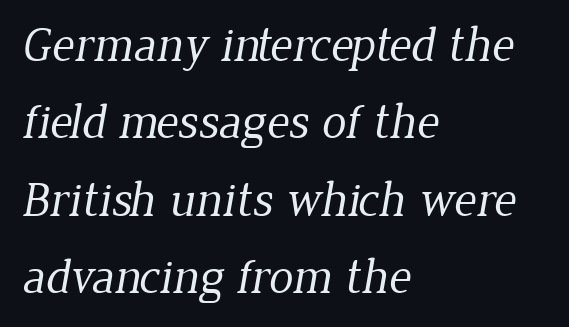
Small tapered or slab feet sit at the stroke ends, so this counts as serif. The rendering uses a moderate line-height, typical for paragraphs. Weight: regular or lighter. Looks like regular typesetting: each glyph gets only the width it needs. Honestly, the letter spacing is just normal — you wouldn't notice it.
